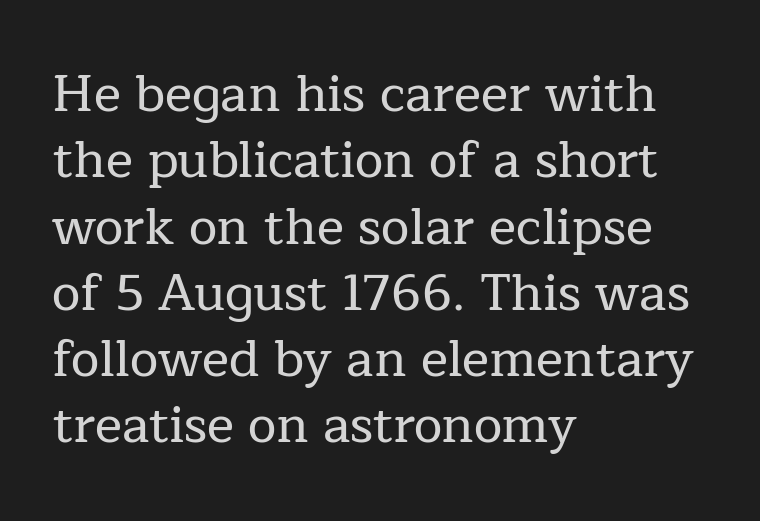
The image shows 51 px serif type, upright; set left-aligned, normal line spacing (1.3x), normal letter spacing, not underlined; low stroke contrast and a medium x-height.
